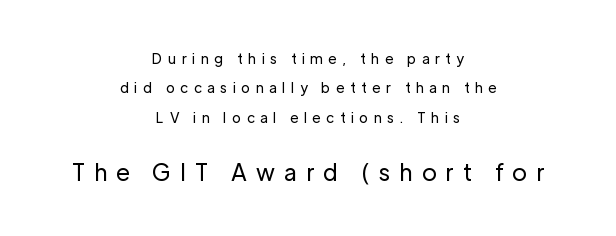
{"italic": "no", "bold": "no", "underline": "no", "align": "center", "line_spacing": "loose", "line_spacing_ratio": 2.1, "letter_spacing": "wide", "letter_spacing_em": 0.41, "larger_block": "second", "size_ratio": 1.64, "glyph_px": 23}
